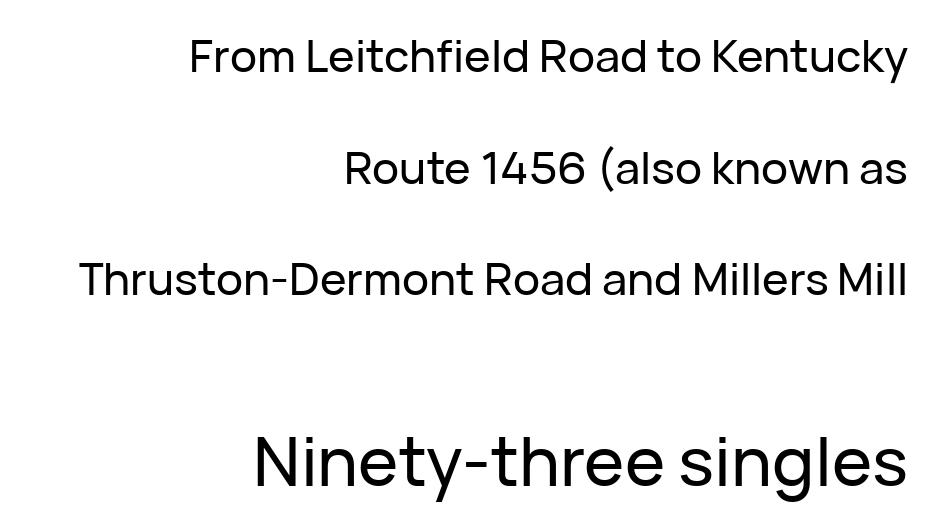
Q: Is the text italic (slanted)? A: No, it is upright.
Q: Is the typeface a serif or a sans-serif typeface? A: Sans-serif.
Q: Is the text underlined? A: No.
Q: How is the paragraph aligned? A: Right-aligned.
Q: Is the spacing between letters normal or unusually wide? A: Normal.
Q: Is the spacing between lines tight, normal or loose? A: Loose.
Q: Which block of text is set in a larger size, the first (top) or the second (bottom)? A: The second (bottom) one.
Q: Width (condensed, normal, or wide)? A: Normal.
Q: Stroke contrast? A: Low.
Q: x-height? A: Medium.
Q: Monospaced? A: No.
